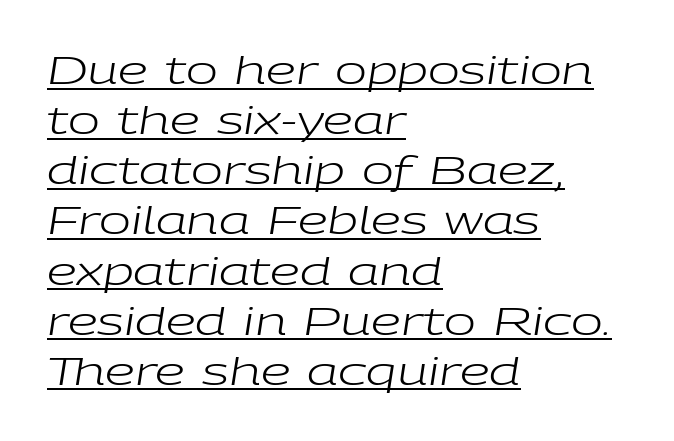
How are the letters spaced? Ordinarily, with no added tracking. The passage is arranged the way most books set body copy — flush left. A typesetter would mark this as italic. The letterforms sit at book weight or below.
